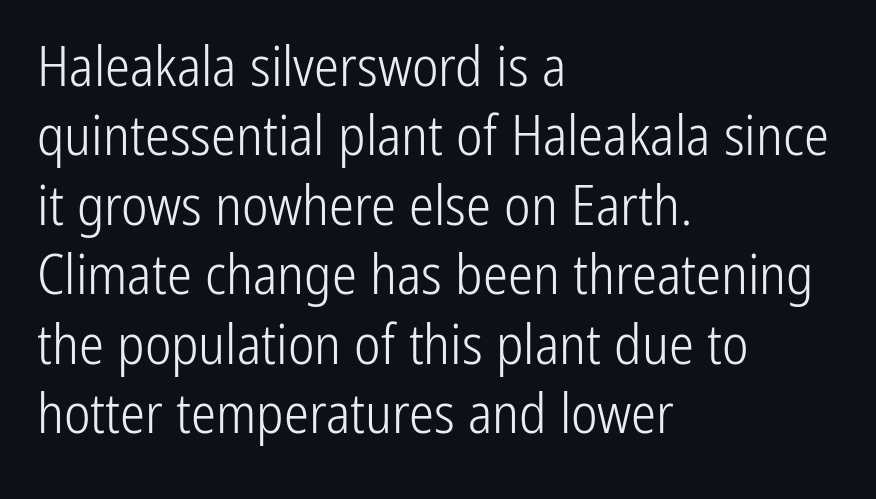
Line beginnings align vertically; line endings do not. In terms of letterform style, serifs are entirely absent. Here the designer chose a conventional face with non-uniform glyph widths. Letters rest on an invisible, unmarked baseline.
